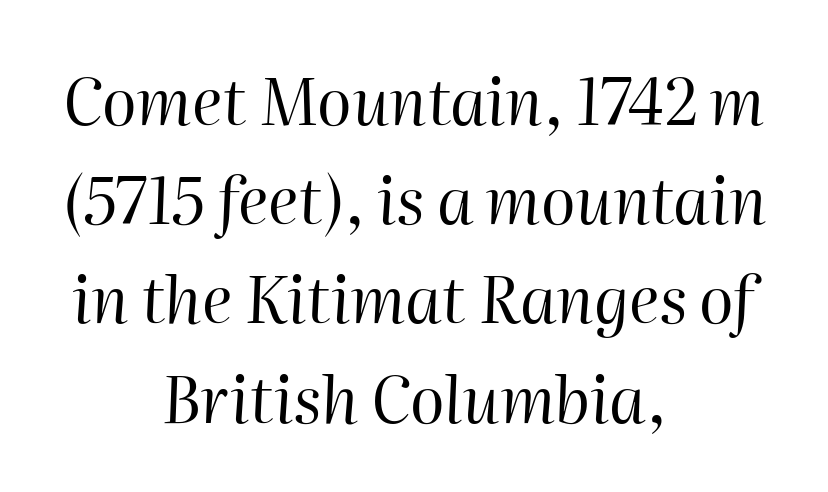
The image shows 64 px regular-weight type, italic (leaning right); set centered, normal line spacing (1.55x), normal letter spacing, not underlined; high stroke contrast and a medium x-height.
